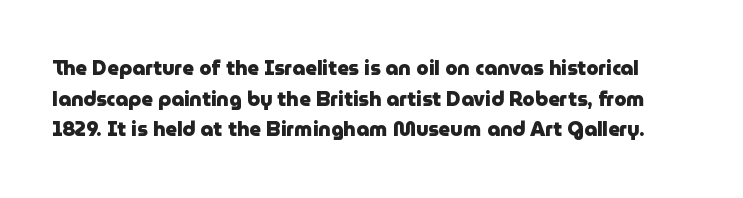
The image shows 20 px bold type, upright; set normal line spacing (1.53x), normal letter spacing, not underlined.
